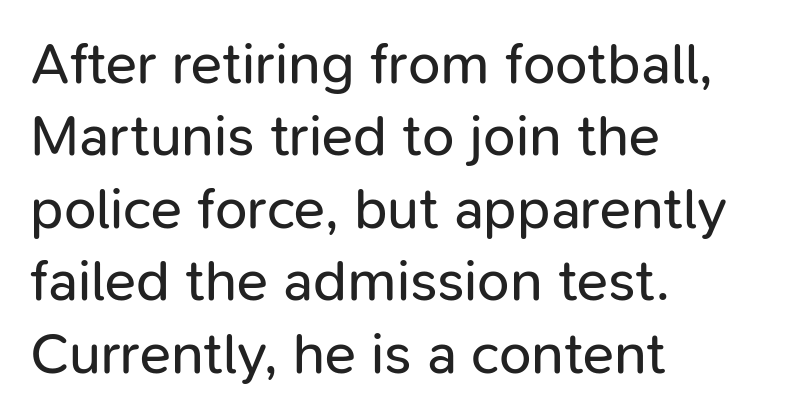
Is this a sans? Yes — the strokes have no serifs. Do the letters lean? They stand straight. Standard letterfit; no display-style spreading of the glyphs. Think of a printed novel: that variable character pitch is what you see here. The lines are quadded left.
